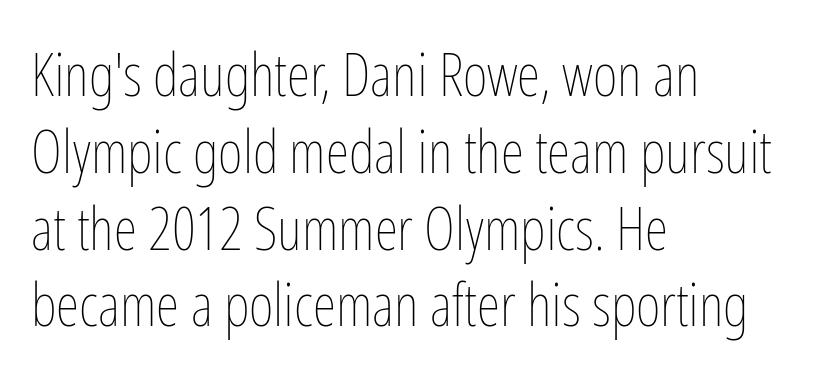
Q: Is the text bold? A: No.
Q: Is the text italic (slanted)? A: No, it is upright.
Q: Is the text underlined? A: No.
Q: How is the paragraph aligned? A: Left-aligned.
Q: Is the spacing between letters normal or unusually wide? A: Normal.
Q: Is the spacing between lines tight, normal or loose? A: Normal.
Q: Width (condensed, normal, or wide)? A: Condensed.
Q: Stroke contrast? A: Low.
Q: x-height? A: Medium.
Q: Monospaced? A: No.
